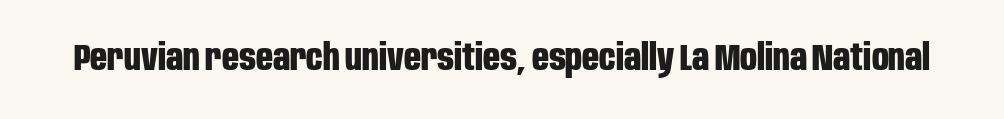
You could not count columns in this text — the font is proportionally spaced. The lettering stays uniformly vertical, giving the passage a roman look. Rule under the text: the space is simply empty. Students, note that the glyphs here touch the page at normal intervals. Stroke terminals: plain, sans-serif.
